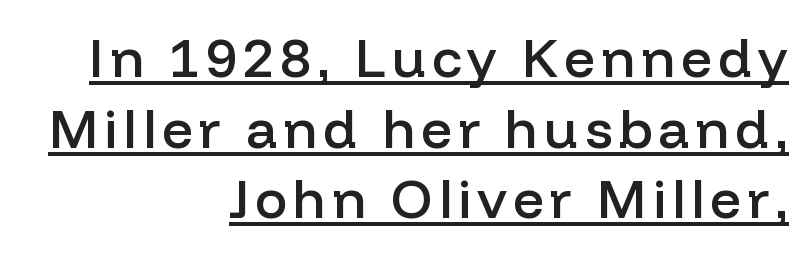
The face used here is proportionally spaced, like ordinary book or web type. Summary of weight: moderately heavy, a semibold. Looks like someone drew a line under every word here. The vertical gap from one line to the next is medium.
